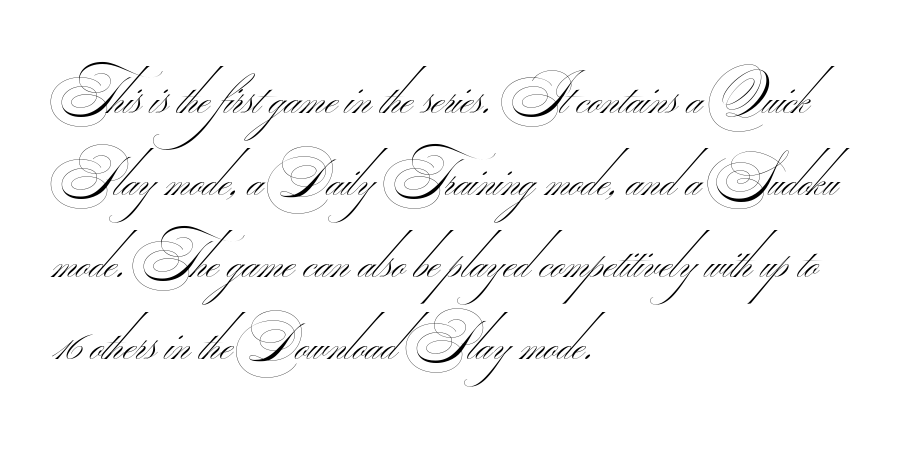
Q: Is the text bold? A: No.
Q: Is the typeface a serif or a sans-serif typeface? A: Sans-serif.
Q: Is the text underlined? A: No.
Q: How is the paragraph aligned? A: Left-aligned.
Q: Is the spacing between letters normal or unusually wide? A: Normal.
Q: Is the spacing between lines tight, normal or loose? A: Normal.
Q: Width (condensed, normal, or wide)? A: Wide.
Q: Stroke contrast? A: Medium.
Q: Monospaced? A: No.
